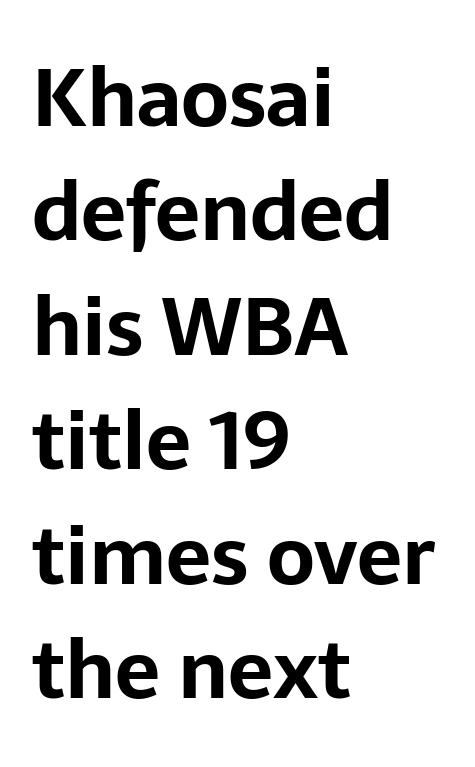
The image shows 80 px bold sans-serif type, upright; set left-aligned, normal line spacing (1.43x), normal letter spacing, not underlined; low stroke contrast and a medium x-height.
